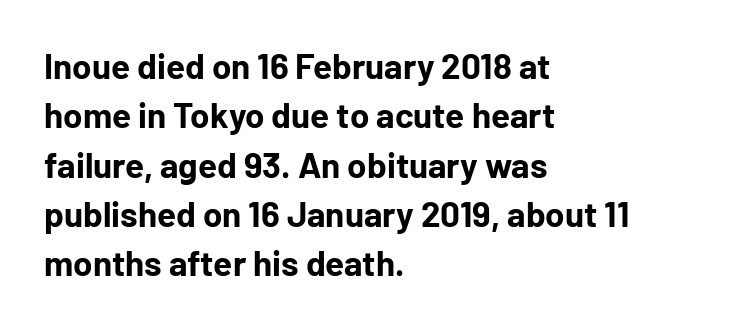
{"serif": "no", "italic": "no", "bold": "yes", "weight": "bold", "width": "normal", "stroke_contrast": "low", "x_height": "medium", "monospaced": "no", "underline": "no", "align": "left", "line_spacing": "normal", "line_spacing_ratio": 1.41, "letter_spacing": "normal", "letter_spacing_em": 0.0, "glyph_px": 35}
